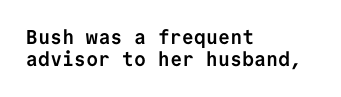
{"italic": "no", "bold": "yes", "underline": "no", "align": "left", "line_spacing": "tight", "line_spacing_ratio": 1.12, "letter_spacing": "normal", "letter_spacing_em": 0.0, "glyph_px": 20}
